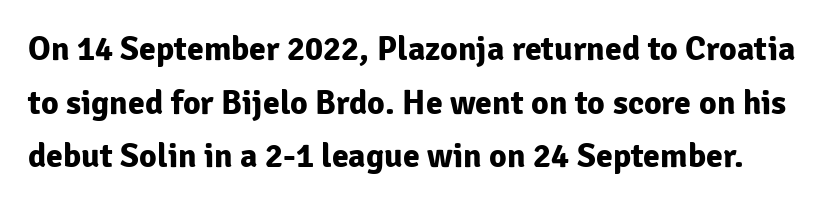
Proportional: the letters do not fall into vertical columns. Students, note that the glyphs here touch the page at normal intervals. The face used here is a sans, in the tradition of grotesques and geometrics. Strong, thick strokes mark this as bold type.
